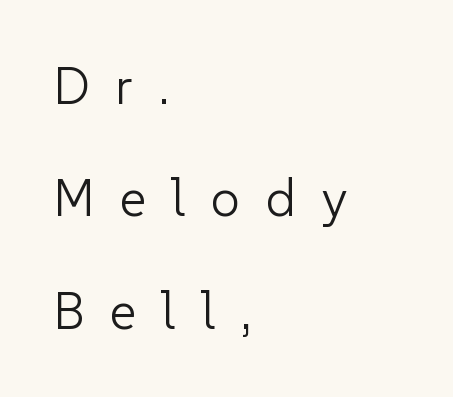
{"serif": "no", "italic": "no", "bold": "no", "weight": "light", "width": "normal", "stroke_contrast": "low", "x_height": "medium", "monospaced": "no", "underline": "no", "align": "left", "line_spacing": "loose", "line_spacing_ratio": 2.16, "letter_spacing": "wide", "letter_spacing_em": 0.49, "glyph_px": 52}
